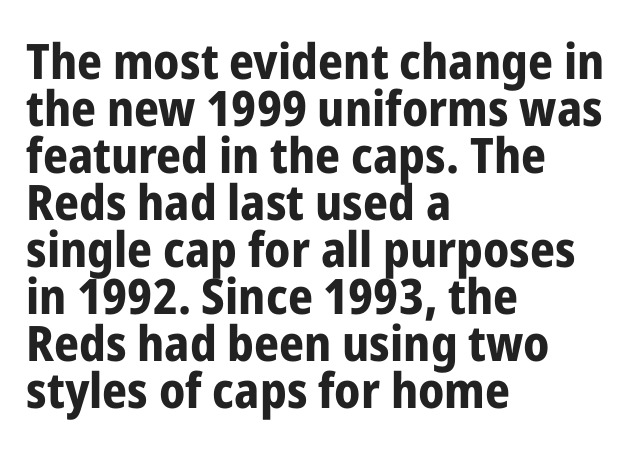
Interline gaps are noticeably narrow in this sample. Caption: standard tracking, unaltered. You can tell from the bare stems that sans-serif type was used. Do the characters align in a grid? No, the font is proportional. Notice how the passage keeps a crisp vertical edge on the left only. Pretty heavy lettering here — definitely bold.
